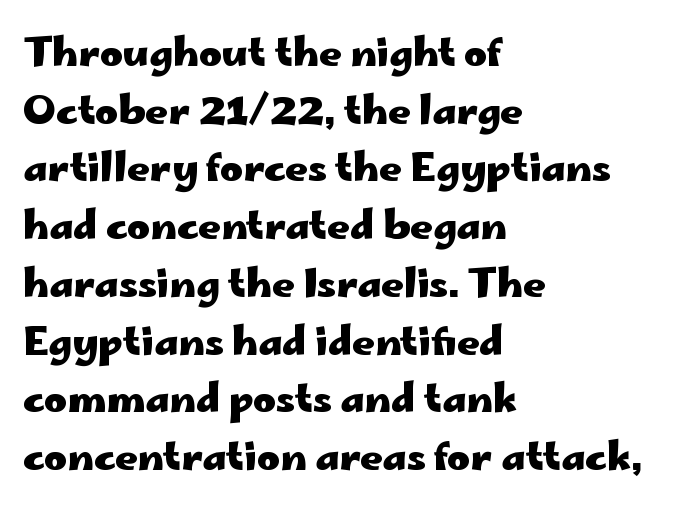
Note: no serifs on the glyphs. The face used here has the dense, thick strokes of a bold. Compared with typical body copy, the letter spacing here is the same. Posture: straight, roman, zero tilt. The letters advance in unequal steps, a hallmark of proportional type. The space between consecutive lines is moderate.
